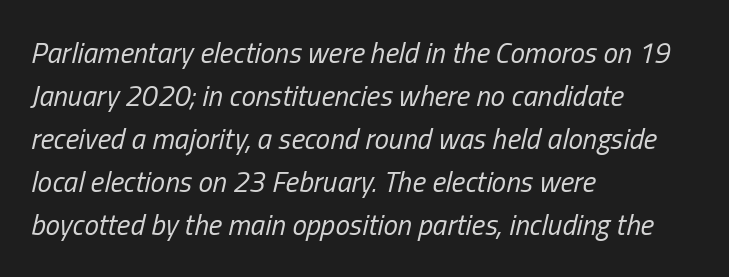
Q: Is the text bold? A: No.
Q: Is the text italic (slanted)? A: Yes, it leans right by about 13 degrees.
Q: Is the text underlined? A: No.
Q: How is the paragraph aligned? A: Left-aligned.
Q: Is the spacing between letters normal or unusually wide? A: Normal.
Q: Is the spacing between lines tight, normal or loose? A: Normal.
Q: Width (condensed, normal, or wide)? A: Condensed.
Q: Stroke contrast? A: Low.
Q: x-height? A: Medium.
Q: Monospaced? A: No.
